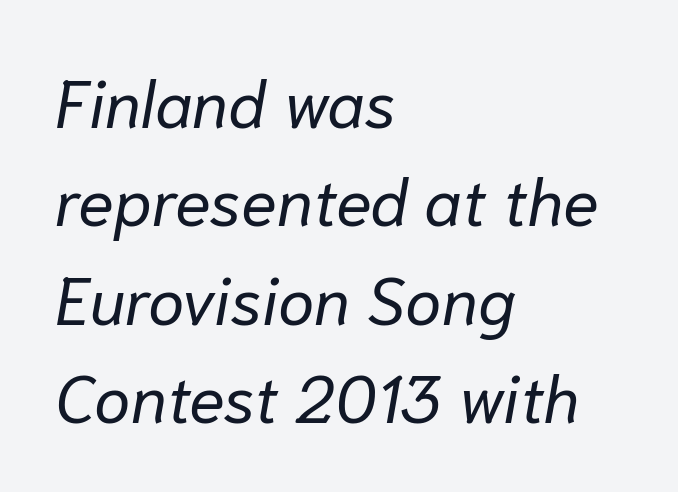
The image shows 66 px regular-weight type, italic (leaning right); set left-aligned, normal line spacing (1.49x), normal letter spacing, not underlined; low stroke contrast and a medium x-height.
